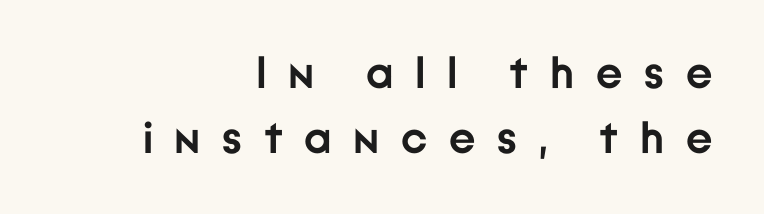
Q: Is the text bold? A: Yes.
Q: Is the text italic (slanted)? A: No, it is upright.
Q: Is the typeface a serif or a sans-serif typeface? A: Sans-serif.
Q: Is the text underlined? A: No.
Q: How is the paragraph aligned? A: Right-aligned.
Q: Is the spacing between letters normal or unusually wide? A: Unusually wide.
Q: Is the spacing between lines tight, normal or loose? A: Normal.
Q: Width (condensed, normal, or wide)? A: Normal.
Q: Stroke contrast? A: Low.
Q: x-height? A: Medium.
Q: Monospaced? A: No.
